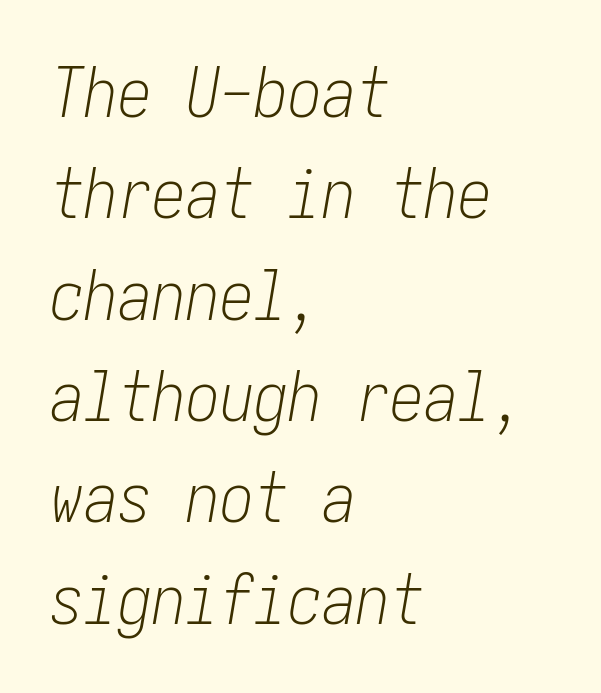
The face used here has a pronounced slope to its letters. The weight would be labelled regular, book, light, or lighter still. Each word holds together tightly as a unit, with standard inter-letter gaps. Leading: standard. Caption: multi-line text, flush left, ragged right. Descenders hang freely into open space.
